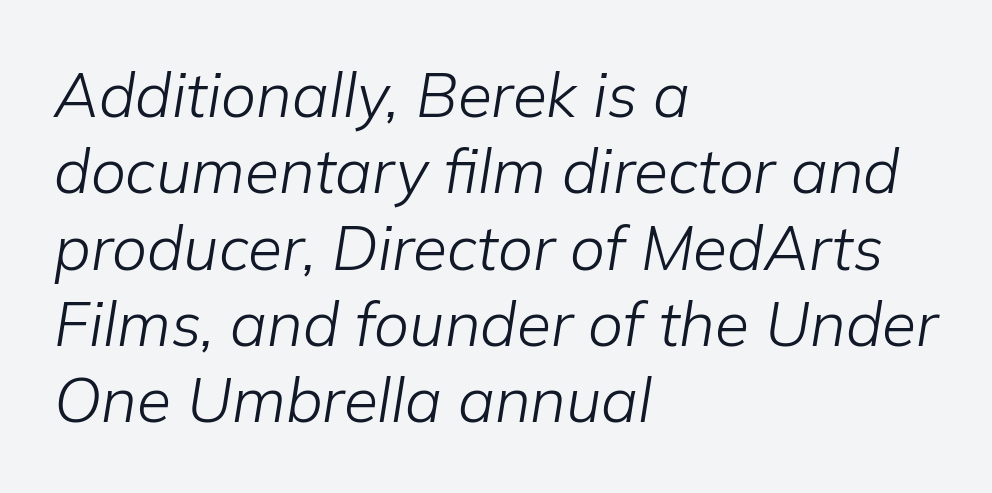
The image shows 62 px light type, italic (leaning right); set left-aligned, line spacing 1.23x, normal letter spacing, not underlined; low stroke contrast and a medium x-height.
